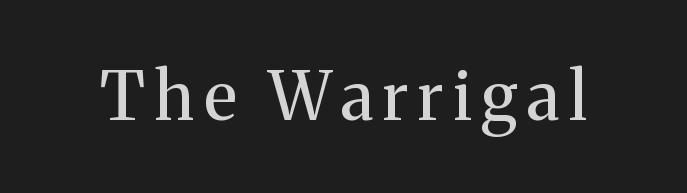
The image shows 67 px regular-weight serif type, upright; set not underlined; medium stroke contrast and a medium x-height.
